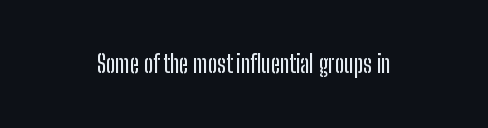
{"italic": "no", "underline": "no", "letter_spacing": "normal", "letter_spacing_em": 0.0, "glyph_px": 24}
